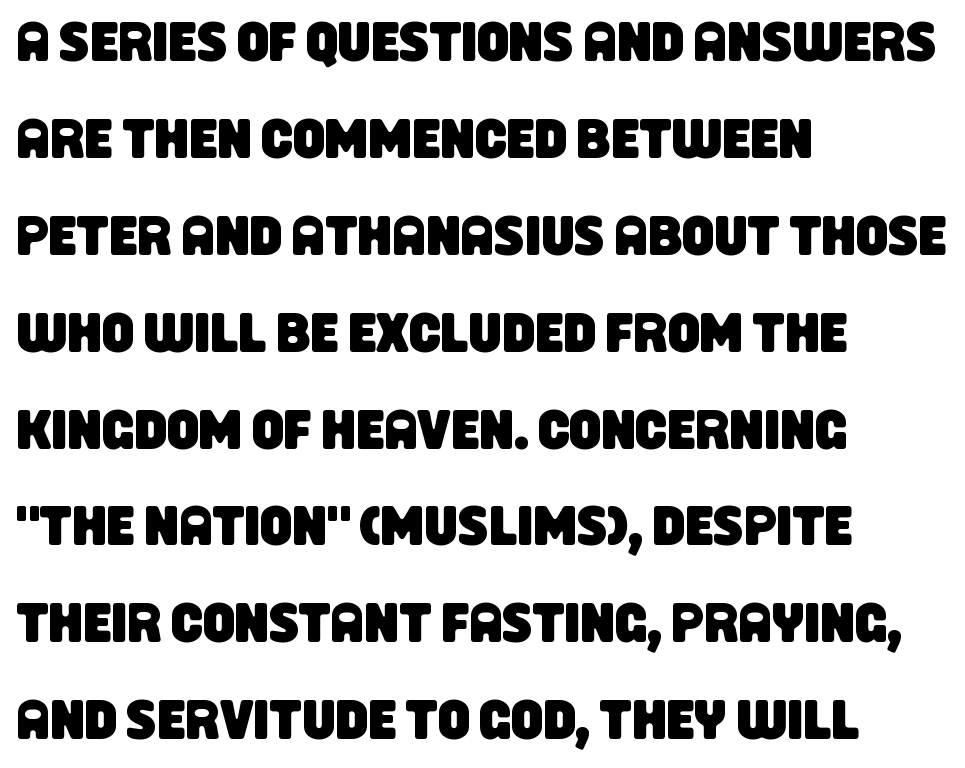
{"serif": "no", "width": "condensed", "stroke_contrast": "low", "x_height": "large", "monospaced": "no", "underline": "no", "align": "left", "line_spacing_ratio": 1.73, "letter_spacing": "normal", "letter_spacing_em": 0.0, "glyph_px": 56}
